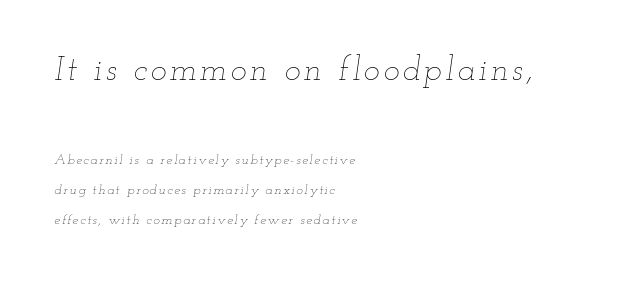
Q: Is the text bold? A: No.
Q: Is the text italic (slanted)? A: Yes, it leans right by about 12 degrees.
Q: Is the text underlined? A: No.
Q: How is the paragraph aligned? A: Left-aligned.
Q: Is the spacing between lines tight, normal or loose? A: Loose.
Q: Which block of text is set in a larger size, the first (top) or the second (bottom)? A: The first (top) one.
Q: Width (condensed, normal, or wide)? A: Wide.
Q: Stroke contrast? A: Low.
Q: x-height? A: Small.
Q: Monospaced? A: No.
